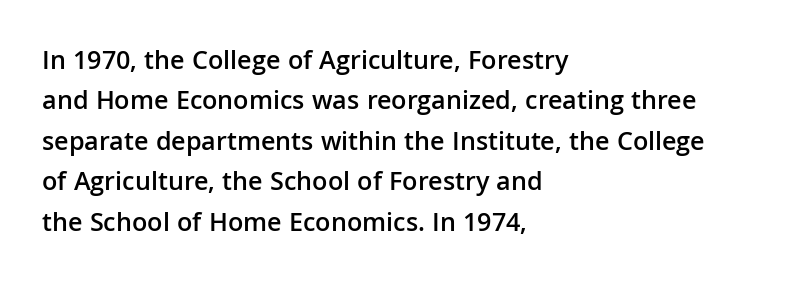
{"italic": "no", "bold": "semi", "underline": "no", "align": "left", "line_spacing": "normal", "line_spacing_ratio": 1.5, "letter_spacing": "normal", "letter_spacing_em": 0.0, "glyph_px": 27}
